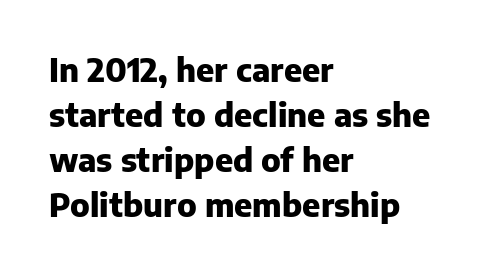
Q: Is the text bold? A: Yes.
Q: Is the text italic (slanted)? A: No, it is upright.
Q: Is the typeface a serif or a sans-serif typeface? A: Sans-serif.
Q: Is the text underlined? A: No.
Q: How is the paragraph aligned? A: Left-aligned.
Q: Is the spacing between letters normal or unusually wide? A: Normal.
Q: Is the spacing between lines tight, normal or loose? A: Normal.
Q: Width (condensed, normal, or wide)? A: Normal.
Q: Stroke contrast? A: Low.
Q: x-height? A: Medium.
Q: Monospaced? A: No.
